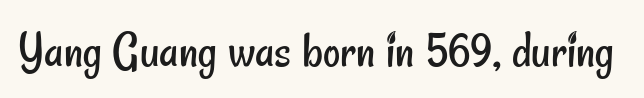
{"serif": "no", "bold": "no", "weight": "regular", "width": "condensed", "stroke_contrast": "low", "x_height": "small", "monospaced": "no", "underline": "no", "letter_spacing": "normal", "letter_spacing_em": 0.0, "glyph_px": 53}
